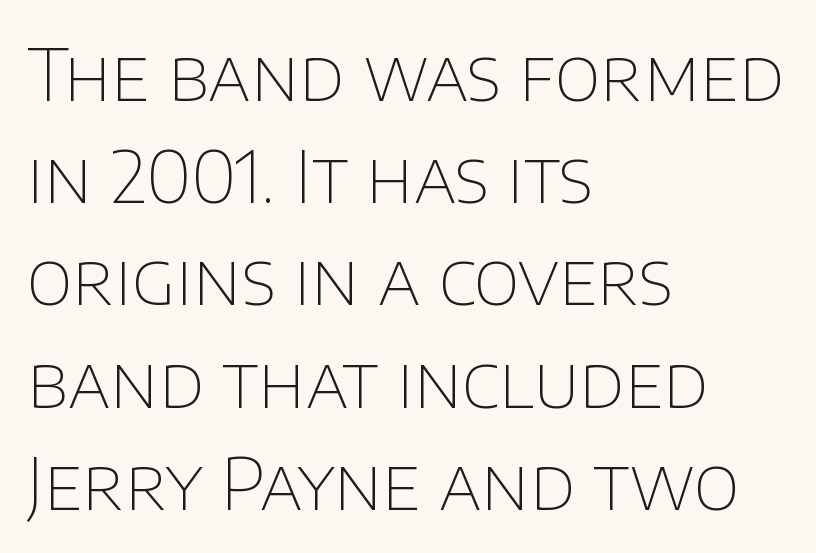
Q: Is the text bold? A: No.
Q: Is the text italic (slanted)? A: No, it is upright.
Q: Is the typeface a serif or a sans-serif typeface? A: Sans-serif.
Q: Is the text underlined? A: No.
Q: How is the paragraph aligned? A: Left-aligned.
Q: Is the spacing between letters normal or unusually wide? A: Normal.
Q: Is the spacing between lines tight, normal or loose? A: Normal.
Q: Width (condensed, normal, or wide)? A: Normal.
Q: Stroke contrast? A: Low.
Q: x-height? A: Large.
Q: Monospaced? A: No.
